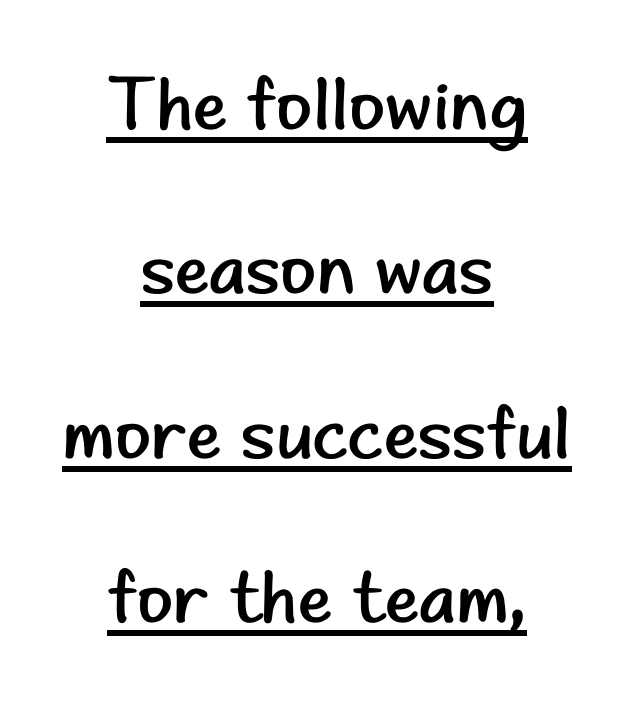
Spacing between characters is what you'd get straight out of the box. A typesetter would mark this as roman, not italic. The weight would be labelled regular, book, light, or lighter still. If you folded the block vertically in half, each line would mirror itself in length. Varying glyph widths throughout — classic text-font behaviour. The vertical gap from one line to the next is large.
